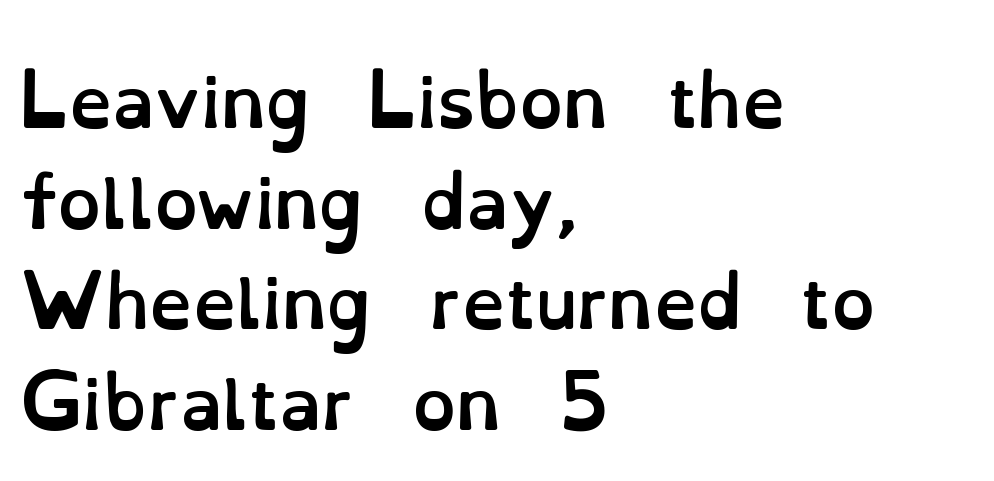
{"italic": "no", "bold": "yes", "weight": "semibold", "width": "normal", "stroke_contrast": "low", "x_height": "small", "monospaced": "no", "underline": "no", "align": "left", "line_spacing": "normal", "line_spacing_ratio": 1.46, "letter_spacing": "normal", "letter_spacing_em": 0.0, "glyph_px": 69}
